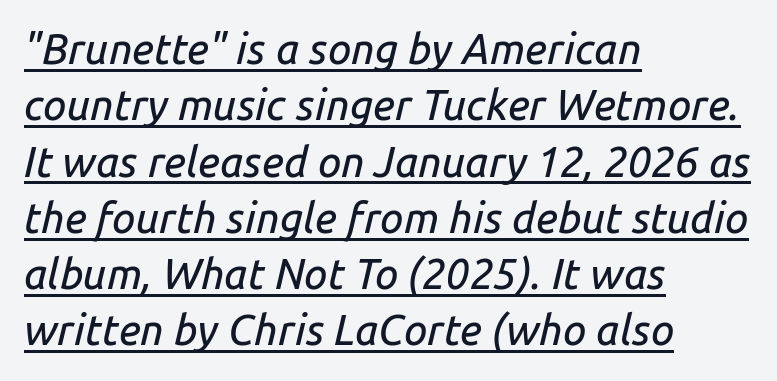
Q: Is the text italic (slanted)? A: Yes, it leans right by about 14 degrees.
Q: Is the text underlined? A: Yes.
Q: How is the paragraph aligned? A: Left-aligned.
Q: Is the spacing between letters normal or unusually wide? A: Normal.
Q: Is the spacing between lines tight, normal or loose? A: Normal.
Q: Width (condensed, normal, or wide)? A: Normal.
Q: Stroke contrast? A: Low.
Q: x-height? A: Medium.
Q: Monospaced? A: No.
